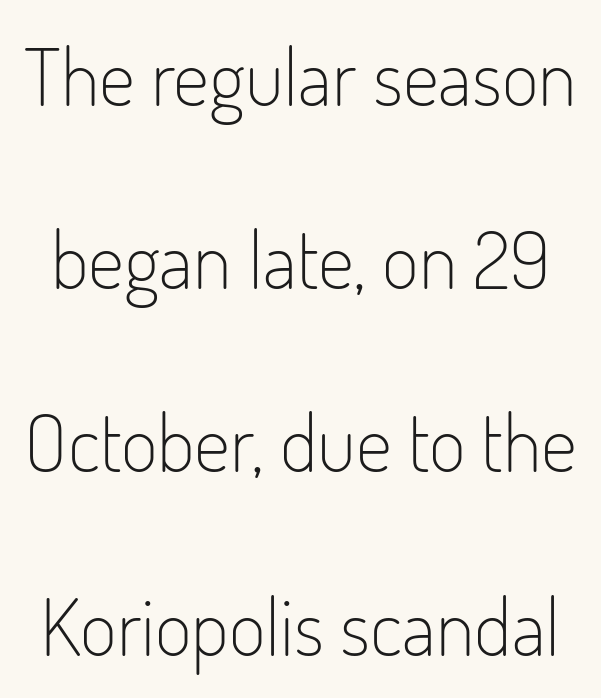
{"serif": "no", "italic": "no", "bold": "no", "weight": "light", "width": "condensed", "stroke_contrast": "low", "x_height": "small", "monospaced": "no", "underline": "no", "line_spacing": "loose", "line_spacing_ratio": 2.29, "letter_spacing": "normal", "letter_spacing_em": 0.0, "glyph_px": 80}
